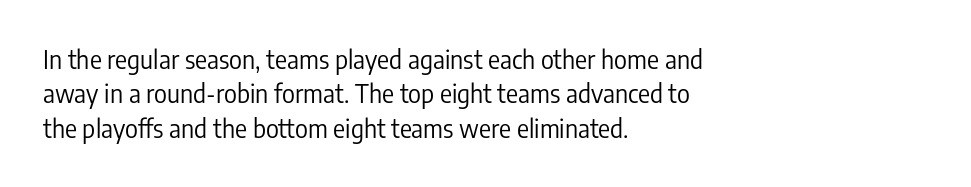
The image shows 25 px text type, upright; set left-aligned, normal line spacing (1.38x), normal letter spacing, not underlined.
